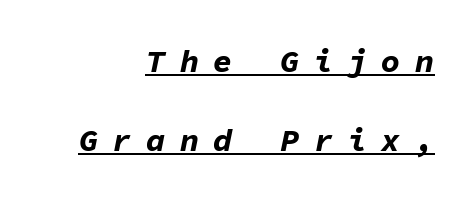
The image shows 32 px bold type, italic (leaning right), monospaced; set right-aligned, loose line spacing (2.46x), unusually wide letter spacing (+0.45 em), underlined; low stroke contrast and a medium x-height.
